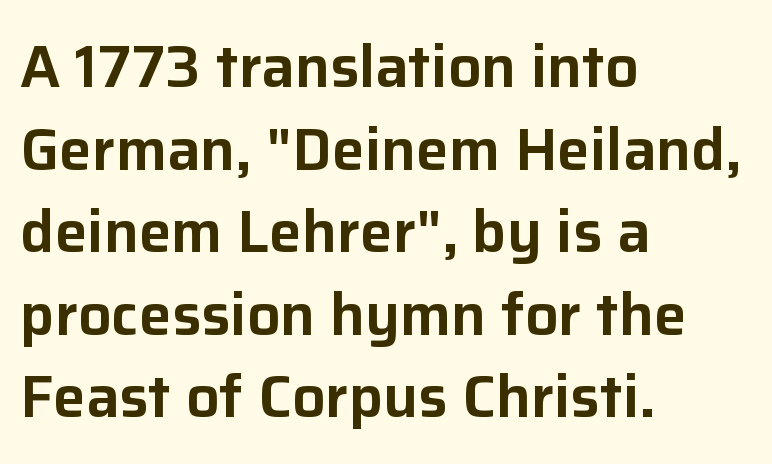
{"serif": "no", "italic": "no", "width": "normal", "stroke_contrast": "low", "x_height": "medium", "monospaced": "no", "underline": "no", "align": "left", "line_spacing": "normal", "line_spacing_ratio": 1.4, "letter_spacing": "normal", "letter_spacing_em": 0.0, "glyph_px": 59}
